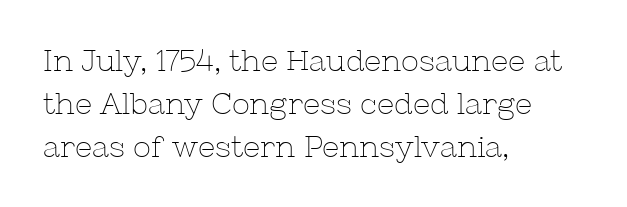
The image shows 30 px thin serif type, upright; set left-aligned, normal line spacing (1.43x), normal letter spacing, not underlined; low stroke contrast and a medium x-height.
